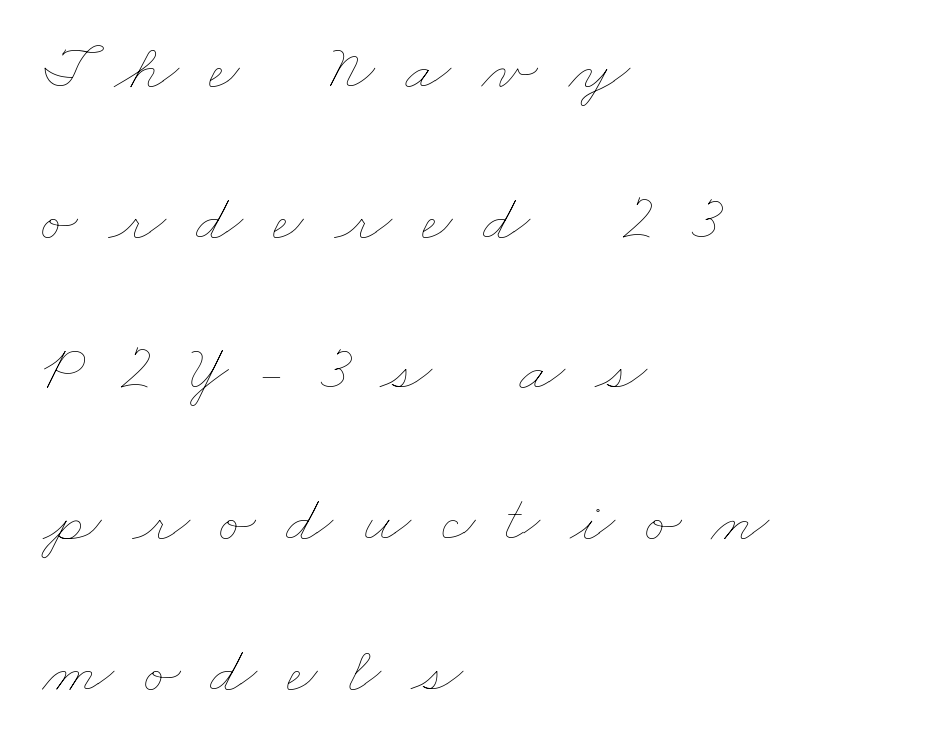
The image shows 67 px thin, wide type; set left-aligned, loose line spacing (2.25x), unusually wide letter spacing (+0.45 em), not underlined; low stroke contrast and a small x-height.
